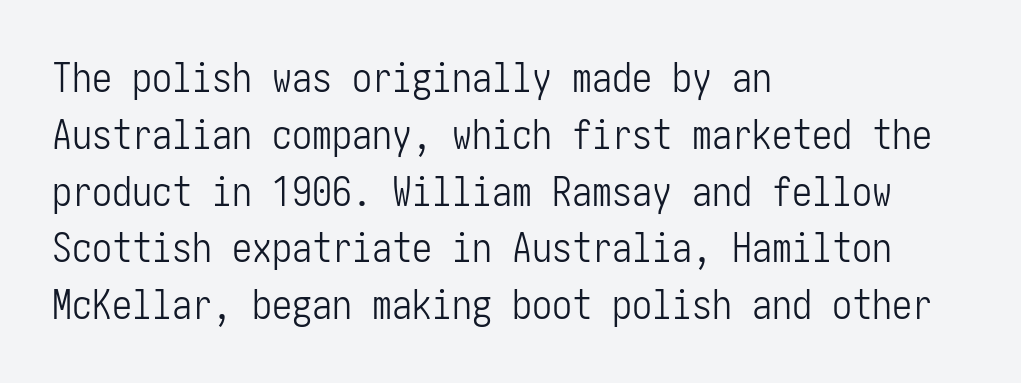
{"serif": "no", "italic": "no", "bold": "no", "weight": "light", "width": "condensed", "stroke_contrast": "low", "x_height": "medium", "underline": "no", "align": "left", "line_spacing": "normal", "line_spacing_ratio": 1.42, "letter_spacing": "normal", "letter_spacing_em": 0.0, "glyph_px": 40}
